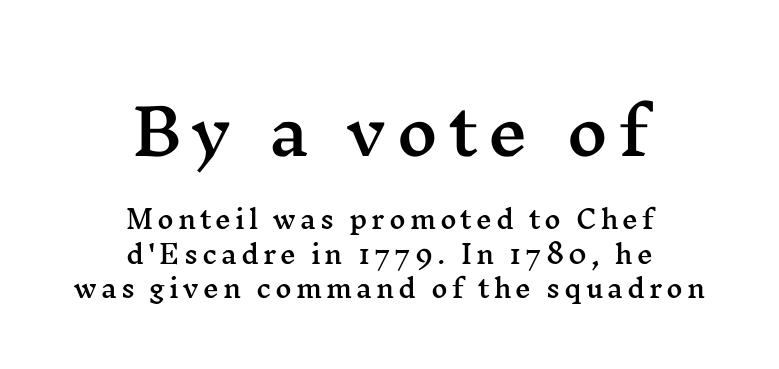
{"serif": "yes", "italic": "no", "width": "wide", "stroke_contrast": "medium", "x_height": "medium", "monospaced": "no", "underline": "no", "align": "center", "line_spacing": "normal", "line_spacing_ratio": 1.39, "larger_block": "first", "size_ratio": 2.52, "glyph_px": 63}
